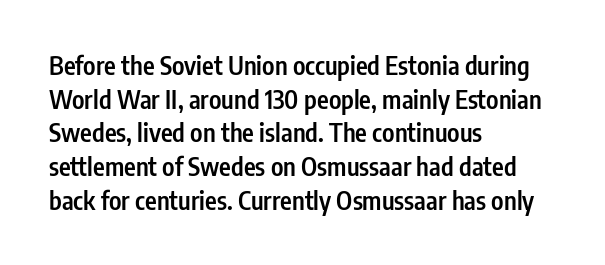
The image shows 25 px text type, upright; set left-aligned, normal line spacing (1.35x), normal letter spacing, not underlined.
